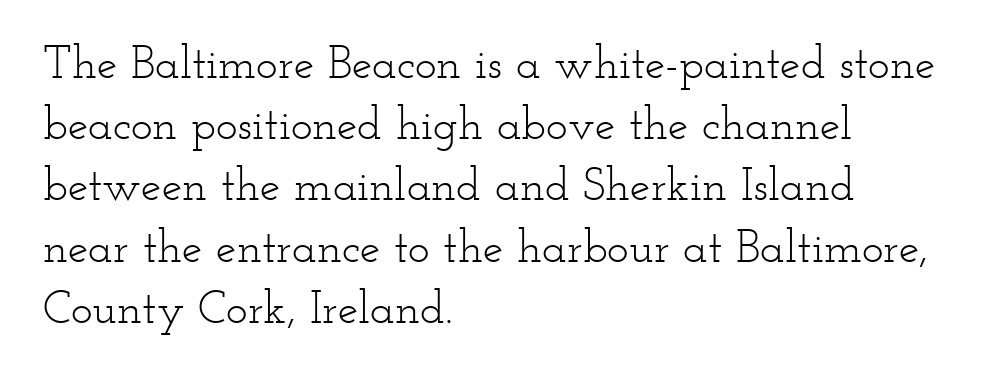
Bold? No — there's no thickening of the strokes. The face used here is seriffed, in the tradition of book romans. One glance says typical: line gaps are just what's usual. The ragged edge is on the right, which tells us the setting is flush left.
